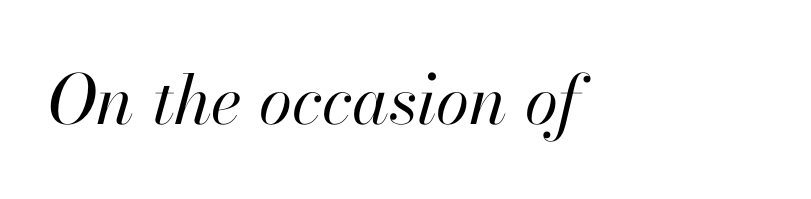
Think of a printed novel: that variable character pitch is what you see here. Tracking here is standard; glyphs follow each other at the usual distance. The foot of each line stays bare and open. The letters are slanted; this is an italic face. The strokes carry an ordinary text weight at most.
